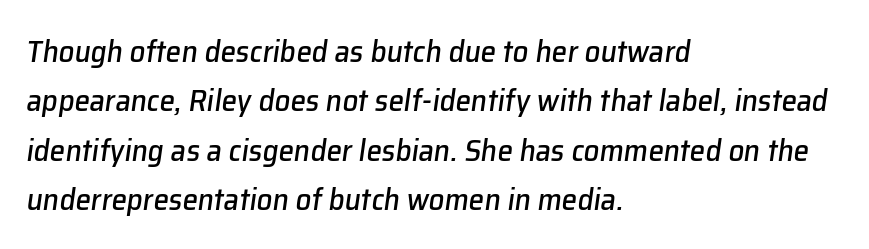
Q: Is the text italic (slanted)? A: Yes, it leans right by about 8 degrees.
Q: Is the text underlined? A: No.
Q: How is the paragraph aligned? A: Left-aligned.
Q: Is the spacing between letters normal or unusually wide? A: Normal.
Q: Is the spacing between lines tight, normal or loose? A: Normal.
Q: Width (condensed, normal, or wide)? A: Normal.
Q: Stroke contrast? A: Low.
Q: x-height? A: Medium.
Q: Monospaced? A: No.
